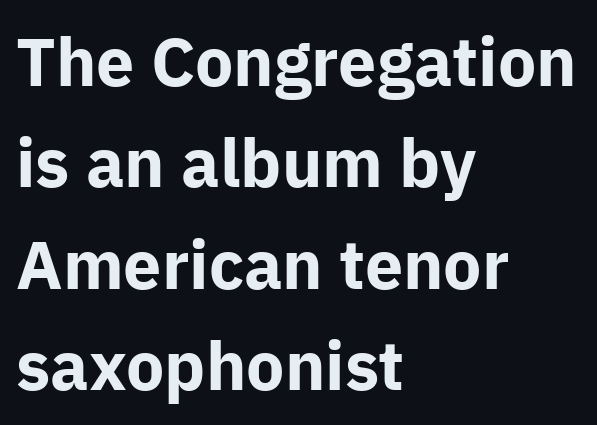
The image shows 68 px bold sans-serif type, upright; set left-aligned, normal line spacing (1.49x), normal letter spacing, not underlined; low stroke contrast and a medium x-height.
